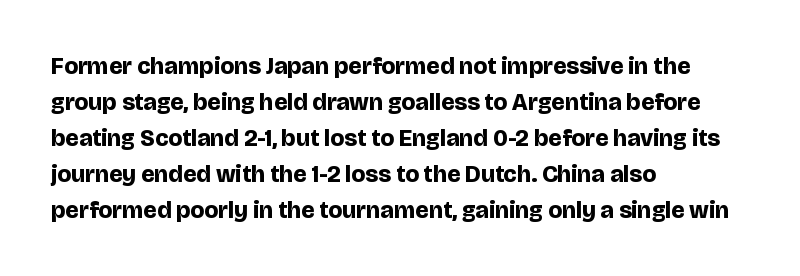
{"italic": "no", "bold": "yes", "underline": "no", "align": "left", "line_spacing": "normal", "line_spacing_ratio": 1.5, "letter_spacing": "normal", "letter_spacing_em": 0.0, "glyph_px": 24}
